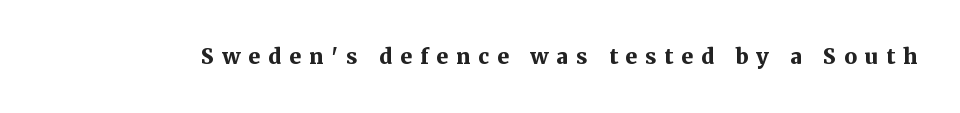
Q: Is the text bold? A: Yes.
Q: Is the text italic (slanted)? A: No, it is upright.
Q: Is the text underlined? A: No.
Q: Is the spacing between letters normal or unusually wide? A: Unusually wide.
